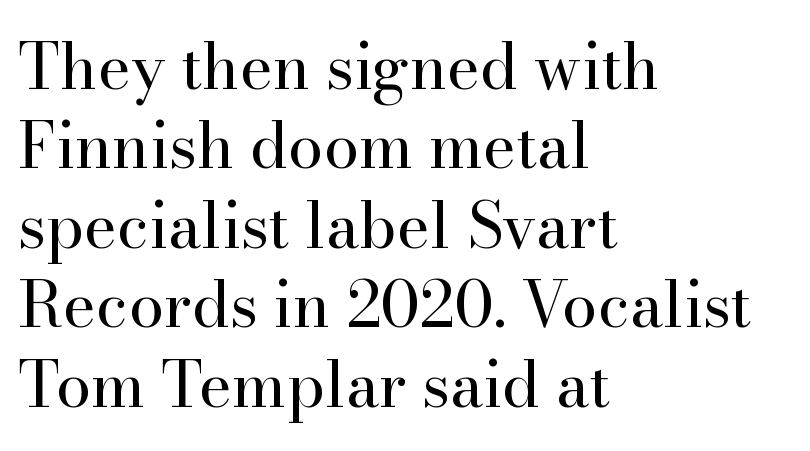
{"serif": "yes", "italic": "no", "bold": "no", "weight": "regular", "width": "normal", "stroke_contrast": "high", "x_height": "small", "monospaced": "no", "underline": "no", "align": "left", "line_spacing": "normal", "line_spacing_ratio": 1.26, "letter_spacing": "normal", "letter_spacing_em": 0.0, "glyph_px": 63}
